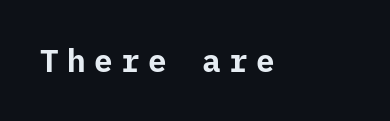
Q: Is the text bold? A: Yes.
Q: Is the text italic (slanted)? A: No, it is upright.
Q: Is the typeface a serif or a sans-serif typeface? A: Sans-serif.
Q: Is the text underlined? A: No.
Q: Is the spacing between letters normal or unusually wide? A: Unusually wide.
Q: Width (condensed, normal, or wide)? A: Normal.
Q: Stroke contrast? A: Low.
Q: x-height? A: Medium.
